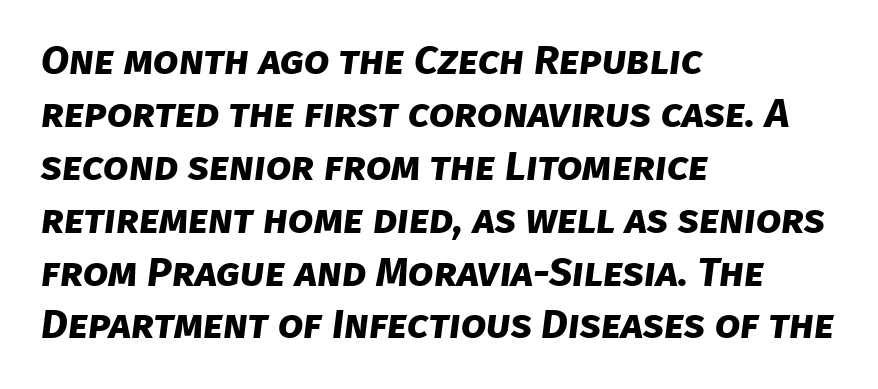
All the whitespace from short lines collects on the right. These lines are rendered in a variable-pitch font. Students, note that the glyphs here touch the page at normal intervals. The passage shown stacks its lines at a standard gap. Glance below the letters and you will spot only blank space.
